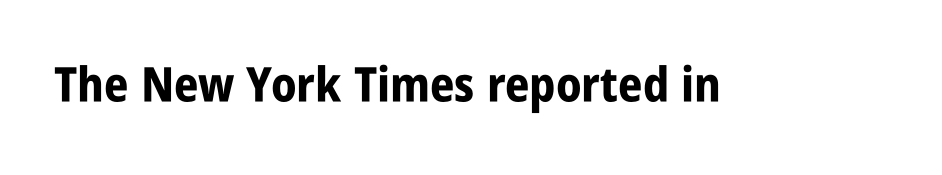
The passage shown is emphatically bold. There is no visible air inserted between adjacent glyphs. Quick note: not italic, upright. Descenders are the only things crossing below the line.
